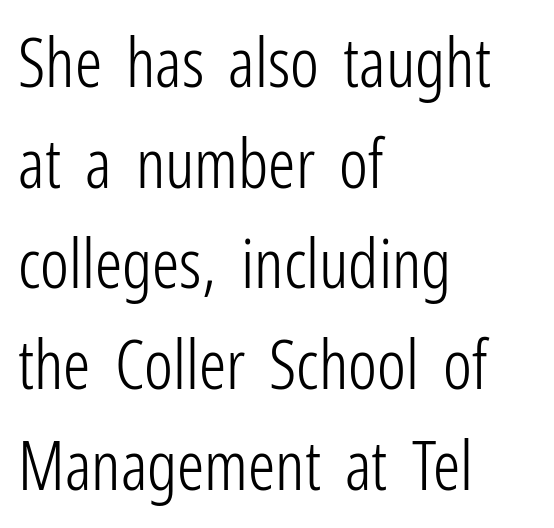
Q: Is the text bold? A: No.
Q: Is the text italic (slanted)? A: No, it is upright.
Q: Is the typeface a serif or a sans-serif typeface? A: Sans-serif.
Q: Is the text underlined? A: No.
Q: How is the paragraph aligned? A: Left-aligned.
Q: Is the spacing between letters normal or unusually wide? A: Normal.
Q: Is the spacing between lines tight, normal or loose? A: Normal.
Q: Width (condensed, normal, or wide)? A: Condensed.
Q: Stroke contrast? A: Low.
Q: x-height? A: Medium.
Q: Monospaced? A: No.
